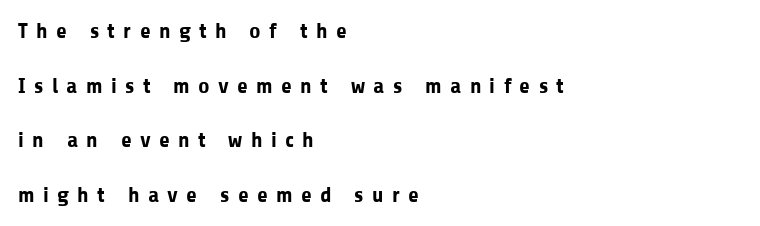
{"italic": "no", "bold": "yes", "underline": "no", "align": "left", "line_spacing": "loose", "line_spacing_ratio": 2.48, "letter_spacing": "wide", "letter_spacing_em": 0.38, "glyph_px": 22}
